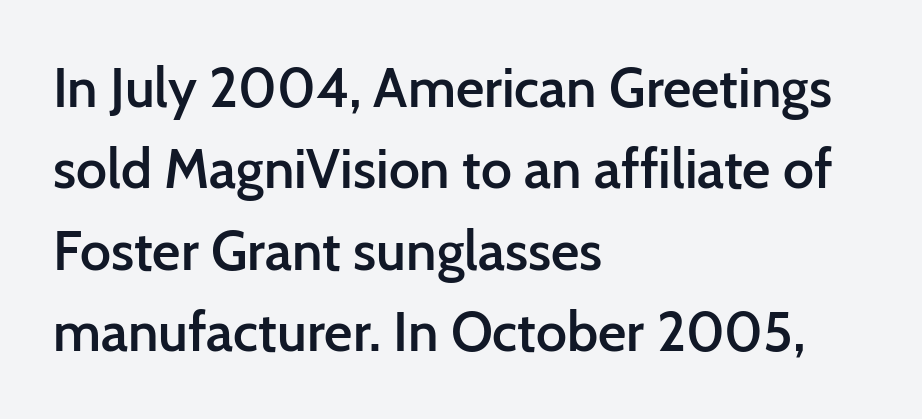
The horizontal fit of the characters is conventional and even. Is this a sans? Yes — the strokes have no serifs. The paragraph has a hard left edge and a soft right edge. In terms of weight, the rendering is demibold, just under bold. The passage shown is typed in a proportional face where columns would drift.
